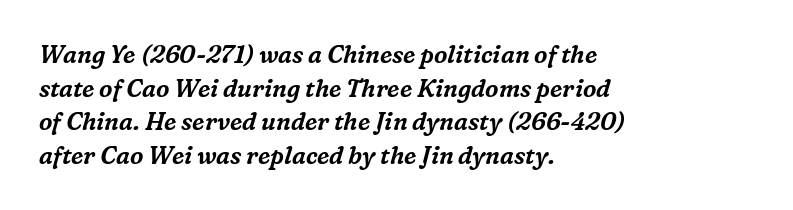
The image shows 24 px text type, italic (leaning right); set left-aligned, normal line spacing (1.4x), normal letter spacing, not underlined.
